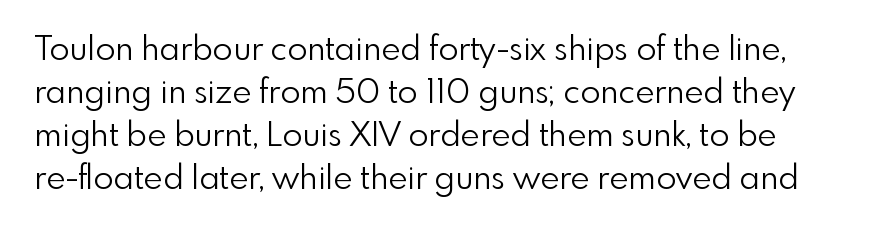
The image shows 33 px light sans-serif type, upright; set left-aligned, normal line spacing (1.3x), normal letter spacing, not underlined; a small x-height.
